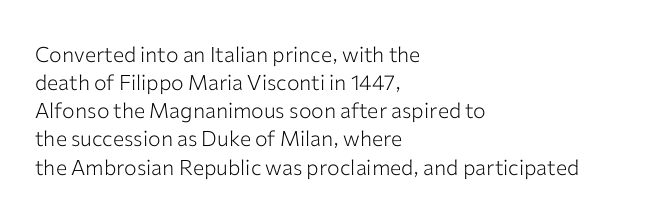
Q: Is the text bold? A: No.
Q: Is the text italic (slanted)? A: No, it is upright.
Q: Is the text underlined? A: No.
Q: How is the paragraph aligned? A: Left-aligned.
Q: Is the spacing between letters normal or unusually wide? A: Normal.
Q: Is the spacing between lines tight, normal or loose? A: Normal.
